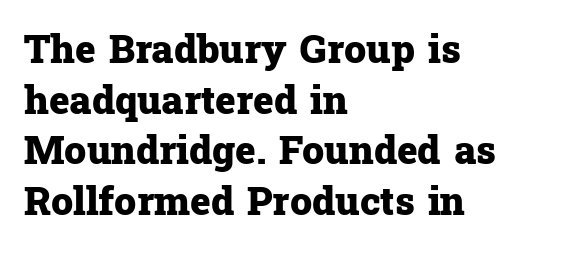
Q: Is the text bold? A: Yes.
Q: Is the text italic (slanted)? A: No, it is upright.
Q: Is the typeface a serif or a sans-serif typeface? A: Serif.
Q: Is the text underlined? A: No.
Q: How is the paragraph aligned? A: Left-aligned.
Q: Is the spacing between letters normal or unusually wide? A: Normal.
Q: Is the spacing between lines tight, normal or loose? A: Normal.
Q: Width (condensed, normal, or wide)? A: Normal.
Q: Stroke contrast? A: Low.
Q: x-height? A: Medium.
Q: Monospaced? A: No.
